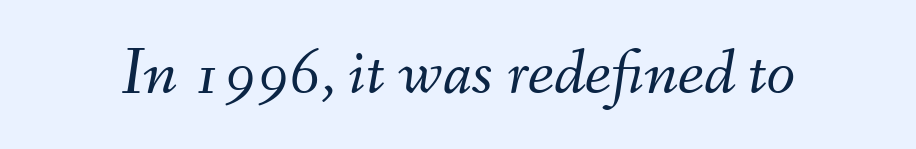
If you drew a line through each stem, it would be angled. Words float on clear page, feet unadorned. The typesetting does not lean heavy: it is not bold. Is this a fixed-width face? No — the glyphs have proportional, varying widths. Honestly, the letter spacing is just normal — you wouldn't notice it.
